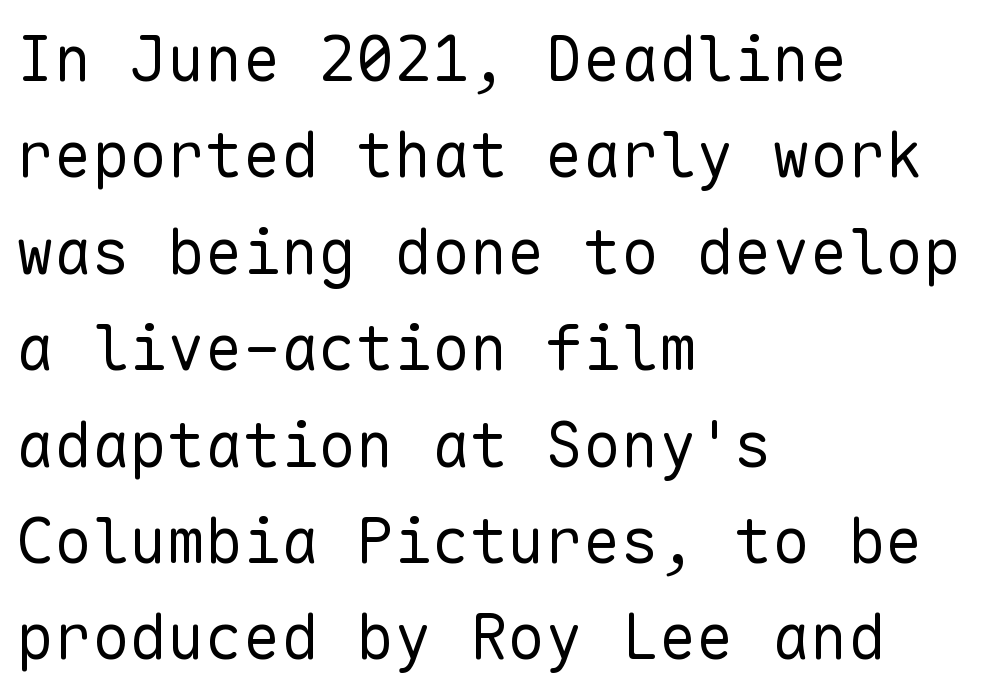
The image shows 63 px regular-weight sans-serif type, upright, monospaced; set left-aligned, normal line spacing (1.53x), normal letter spacing, not underlined; low stroke contrast and a medium x-height.
